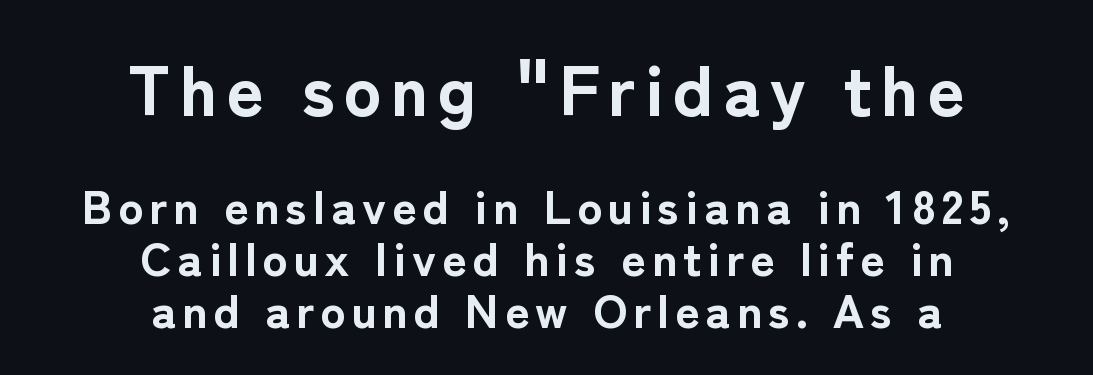
Clear beneath every line of the passage. Size hierarchy here favors the leading block over the trailing one. Is this a fixed-width face? No — the glyphs have proportional, varying widths. Is this a sans? Yes — the strokes have no serifs. If you drew a line through each stem, it would be perfectly vertical. This rendering uses center alignment, leaving both contours irregular but symmetric.
